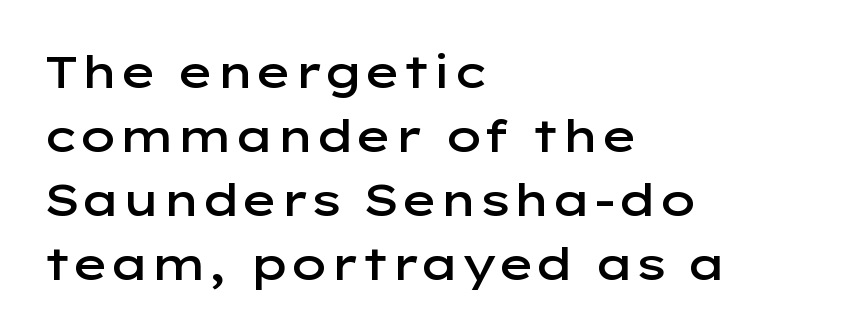
The image shows 45 px semibold, wide sans-serif type, upright; set left-aligned, normal line spacing (1.42x), normal letter spacing, not underlined; low stroke contrast and a medium x-height.
